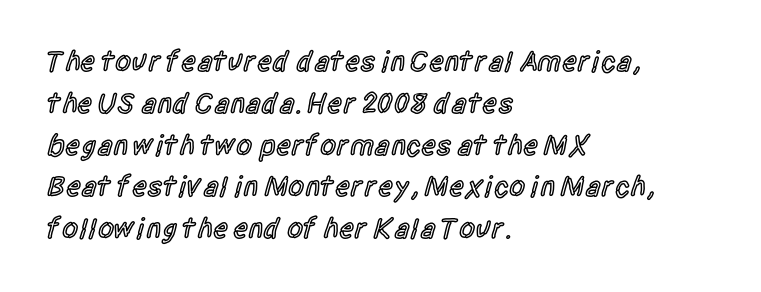
Q: Is the text bold? A: Semi-bold.
Q: Is the text italic (slanted)? A: Yes.
Q: Is the typeface a serif or a sans-serif typeface? A: Sans-serif.
Q: Is the text underlined? A: No.
Q: How is the paragraph aligned? A: Left-aligned.
Q: Is the spacing between letters normal or unusually wide? A: Normal.
Q: Is the spacing between lines tight, normal or loose? A: Normal.
Q: Width (condensed, normal, or wide)? A: Condensed.
Q: x-height? A: Large.
Q: Monospaced? A: No.
